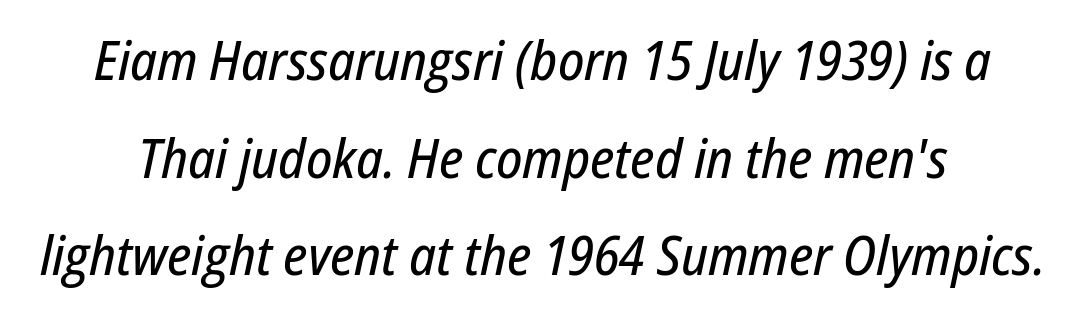
{"italic": "yes", "lean": "right", "slant_degrees": 12, "width": "condensed", "stroke_contrast": "low", "x_height": "medium", "monospaced": "no", "underline": "no", "line_spacing_ratio": 1.81, "letter_spacing": "normal", "letter_spacing_em": 0.0, "glyph_px": 54}
